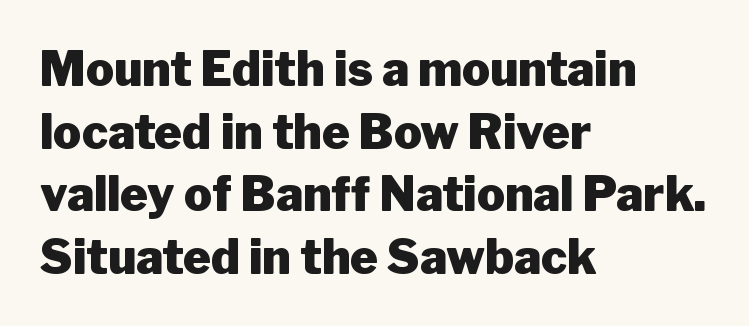
The image shows 47 px heavy sans-serif type, upright; set left-aligned, normal line spacing (1.33x), normal letter spacing, not underlined; low stroke contrast and a medium x-height.
